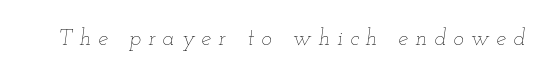
{"italic": "yes", "lean": "right", "slant_degrees": 12, "bold": "no", "underline": "no", "letter_spacing": "wide", "letter_spacing_em": 0.33, "glyph_px": 22}
